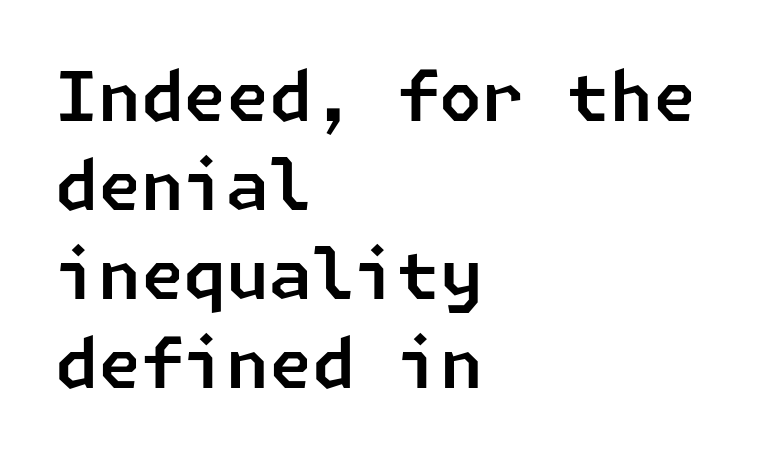
Q: Is the typeface a serif or a sans-serif typeface? A: Sans-serif.
Q: Is the text underlined? A: No.
Q: How is the paragraph aligned? A: Left-aligned.
Q: Is the spacing between letters normal or unusually wide? A: Normal.
Q: Is the spacing between lines tight, normal or loose? A: Normal.
Q: Width (condensed, normal, or wide)? A: Normal.
Q: Stroke contrast? A: Low.
Q: x-height? A: Medium.
